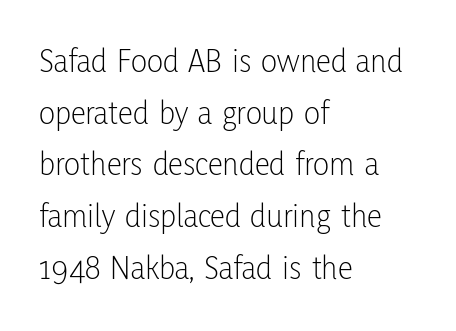
Rendered with straight, roman letterforms. Has an underline been added? It has not. Stroke terminals: plain, sans-serif. In CSS terms this would be text-align: left. Short note: letters normally spaced. Stems and bowls with no extra thickness — not bold.
